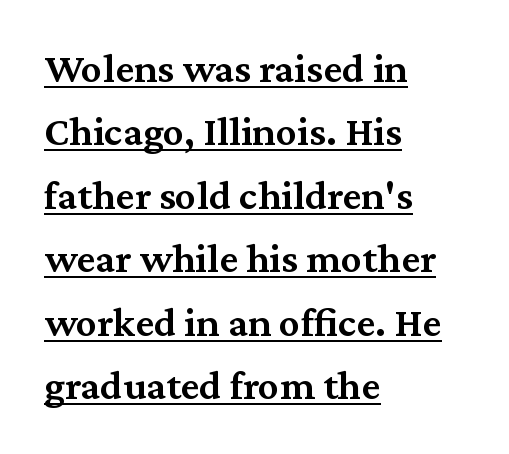
Q: Is the text bold? A: Semi-bold.
Q: Is the text italic (slanted)? A: No, it is upright.
Q: Is the typeface a serif or a sans-serif typeface? A: Serif.
Q: Is the text underlined? A: Yes.
Q: How is the paragraph aligned? A: Left-aligned.
Q: Is the spacing between letters normal or unusually wide? A: Normal.
Q: Is the spacing between lines tight, normal or loose? A: Normal.
Q: Width (condensed, normal, or wide)? A: Normal.
Q: Stroke contrast? A: Medium.
Q: x-height? A: Medium.
Q: Monospaced? A: No.
